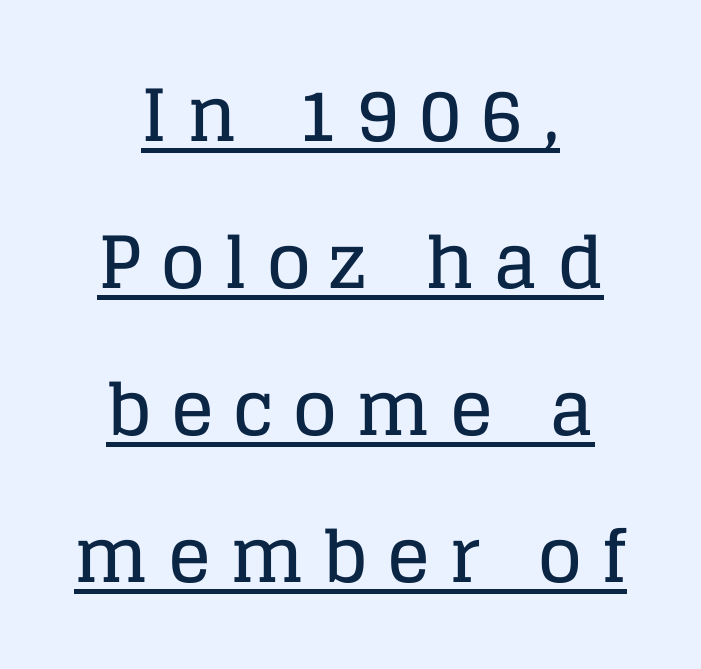
{"serif": "yes", "italic": "no", "width": "normal", "stroke_contrast": "low", "x_height": "large", "monospaced": "no", "underline": "yes", "align": "center", "line_spacing": "loose", "line_spacing_ratio": 2.04, "letter_spacing": "wide", "letter_spacing_em": 0.27, "glyph_px": 72}
